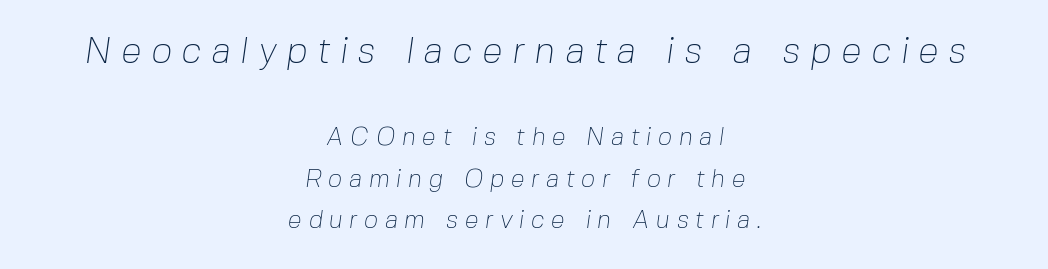
{"serif": "no", "bold": "no", "weight": "thin", "width": "normal", "stroke_contrast": "low", "x_height": "medium", "monospaced": "no", "underline": "no", "align": "center", "line_spacing": "normal", "line_spacing_ratio": 1.66, "letter_spacing": "wide", "letter_spacing_em": 0.26, "larger_block": "first", "size_ratio": 1.48, "glyph_px": 37}
